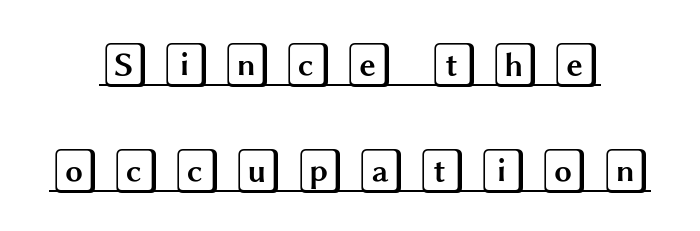
Q: Is the text italic (slanted)? A: No, it is upright.
Q: Is the text underlined? A: Yes.
Q: Is the spacing between letters normal or unusually wide? A: Unusually wide.
Q: Is the spacing between lines tight, normal or loose? A: Loose.
Q: Width (condensed, normal, or wide)? A: Wide.
Q: x-height? A: Large.
